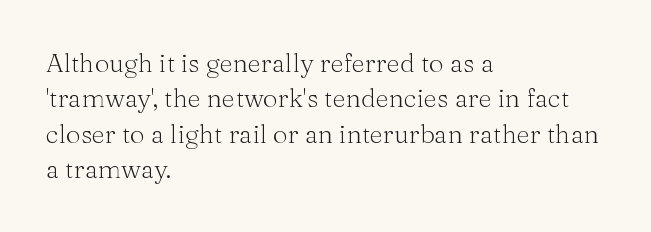
Vertically, the passage feels balanced, rows spaced as you'd expect. No italicization has been applied; the sample stays upright. A bare baseline throughout the passage. Think standard paragraph weight, or any step lighter than that.
